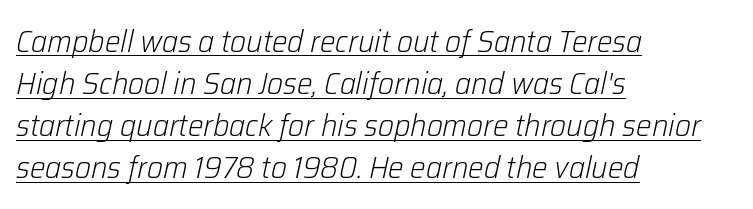
Q: Is the text bold? A: No.
Q: Is the text italic (slanted)? A: Yes, it leans right by about 12 degrees.
Q: Is the text underlined? A: Yes.
Q: How is the paragraph aligned? A: Left-aligned.
Q: Is the spacing between letters normal or unusually wide? A: Normal.
Q: Is the spacing between lines tight, normal or loose? A: Normal.
Q: Width (condensed, normal, or wide)? A: Normal.
Q: Stroke contrast? A: Low.
Q: x-height? A: Medium.
Q: Monospaced? A: No.
